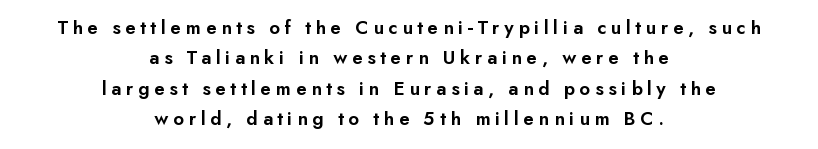
{"italic": "no", "bold": "semi", "underline": "no", "align": "center", "line_spacing": "normal", "line_spacing_ratio": 1.52, "letter_spacing": "wide", "letter_spacing_em": 0.23, "glyph_px": 20}
